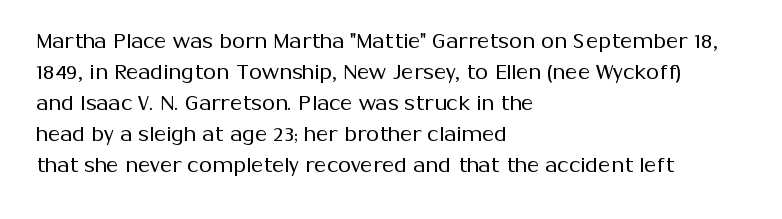
No chunkiness to these letters — they're not bold. The area under the type is left untouched. This rendering uses left alignment, leaving the right contour irregular. The font's upright variant was chosen for this text. Compared with typical body copy, the letter spacing here is the same.
